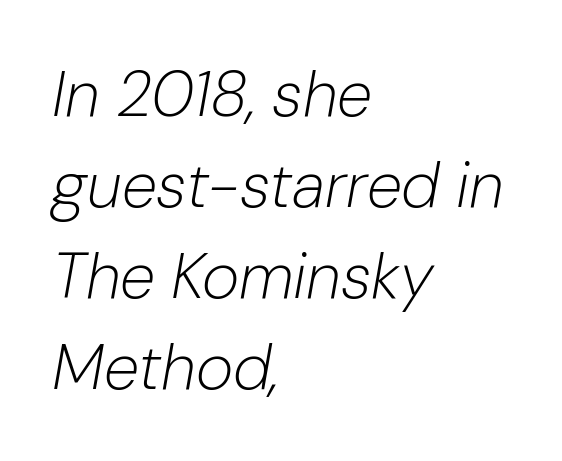
Q: Is the text bold? A: No.
Q: Is the text italic (slanted)? A: Yes, it leans right by about 10 degrees.
Q: Is the text underlined? A: No.
Q: How is the paragraph aligned? A: Left-aligned.
Q: Is the spacing between letters normal or unusually wide? A: Normal.
Q: Is the spacing between lines tight, normal or loose? A: Normal.
Q: Width (condensed, normal, or wide)? A: Normal.
Q: Stroke contrast? A: Low.
Q: x-height? A: Medium.
Q: Monospaced? A: No.
